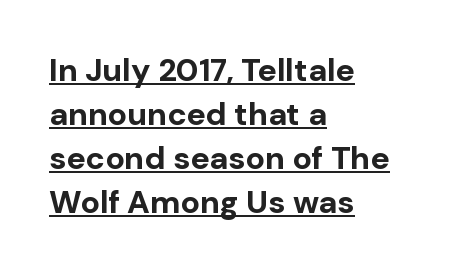
Q: Is the text bold? A: Yes.
Q: Is the text italic (slanted)? A: No, it is upright.
Q: Is the typeface a serif or a sans-serif typeface? A: Sans-serif.
Q: Is the text underlined? A: Yes.
Q: How is the paragraph aligned? A: Left-aligned.
Q: Is the spacing between letters normal or unusually wide? A: Normal.
Q: Is the spacing between lines tight, normal or loose? A: Normal.
Q: Width (condensed, normal, or wide)? A: Normal.
Q: Stroke contrast? A: Low.
Q: x-height? A: Medium.
Q: Monospaced? A: No.
